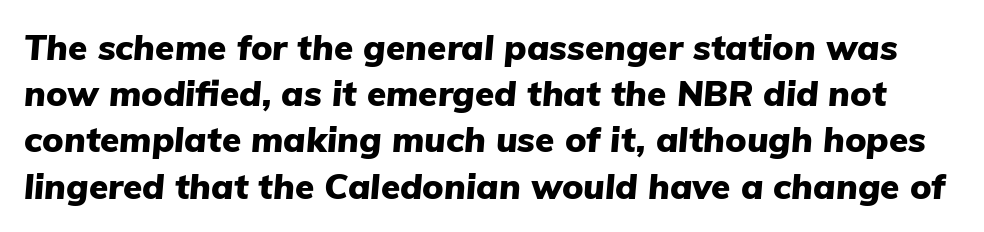
The image shows 35 px heavy type, italic (leaning right); set normal line spacing (1.32x), normal letter spacing, not underlined; low stroke contrast and a medium x-height.
